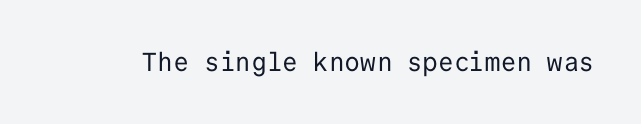
The image shows 26 px text type, upright; set normal letter spacing, not underlined.
